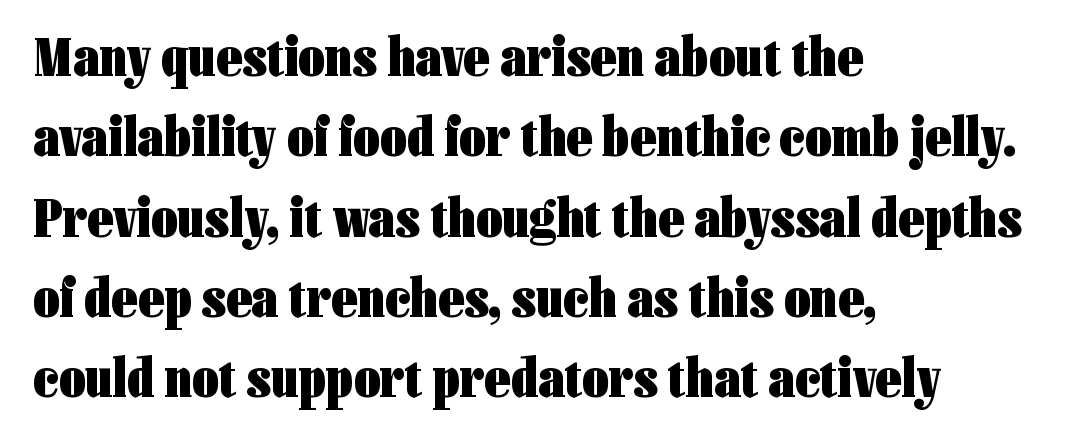
{"serif": "no", "italic": "no", "bold": "yes", "weight": "heavy", "width": "condensed", "stroke_contrast": "low", "x_height": "medium", "monospaced": "no", "underline": "no", "align": "left", "line_spacing": "normal", "line_spacing_ratio": 1.41, "letter_spacing": "normal", "letter_spacing_em": 0.0, "glyph_px": 57}
